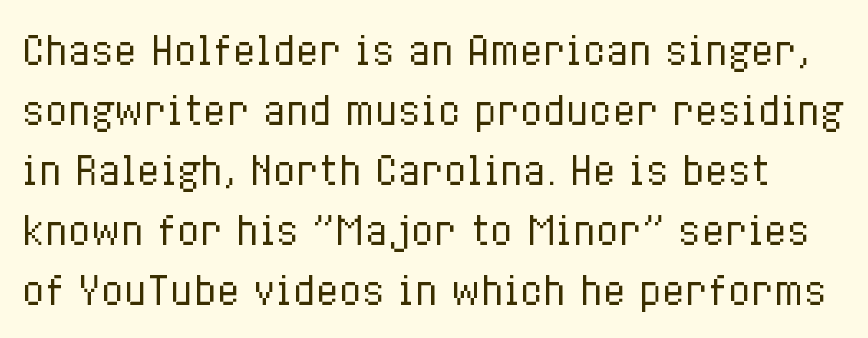
Character widths vary here, with narrow letters taking less room than wide ones. Inter-character spacing is left at the font's built-in metrics. A light-to-regular cut is what we see here. A bare baseline throughout the passage. Style check: upright.
